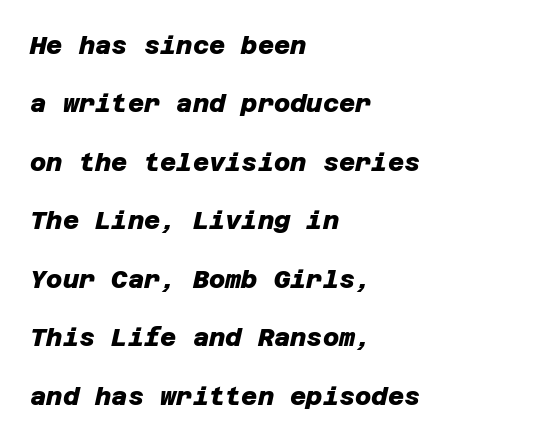
The passage shown has conventional tracking throughout. The designer dialed line spacing up above the default. Casual observation: everything's shoved over to the left. What weight is shown? A full bold with thick strokes. Just letters on the line, the space beneath them empty.
